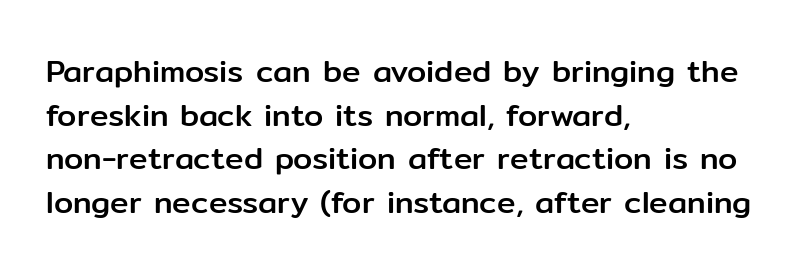
Q: Is the text italic (slanted)? A: No, it is upright.
Q: Is the typeface a serif or a sans-serif typeface? A: Sans-serif.
Q: Is the text underlined? A: No.
Q: How is the paragraph aligned? A: Left-aligned.
Q: Is the spacing between letters normal or unusually wide? A: Normal.
Q: Is the spacing between lines tight, normal or loose? A: Normal.
Q: Width (condensed, normal, or wide)? A: Normal.
Q: Stroke contrast? A: Low.
Q: x-height? A: Medium.
Q: Monospaced? A: No.
